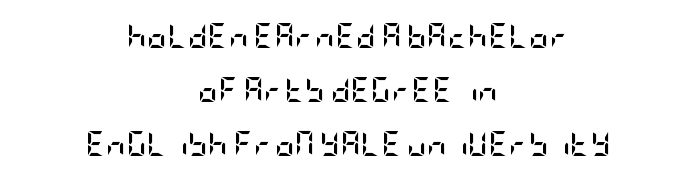
Q: Is the text bold? A: Yes.
Q: Is the text italic (slanted)? A: No, it is upright.
Q: Is the text underlined? A: No.
Q: How is the paragraph aligned? A: Centered.
Q: Is the spacing between letters normal or unusually wide? A: Normal.
Q: Is the spacing between lines tight, normal or loose? A: Loose.
